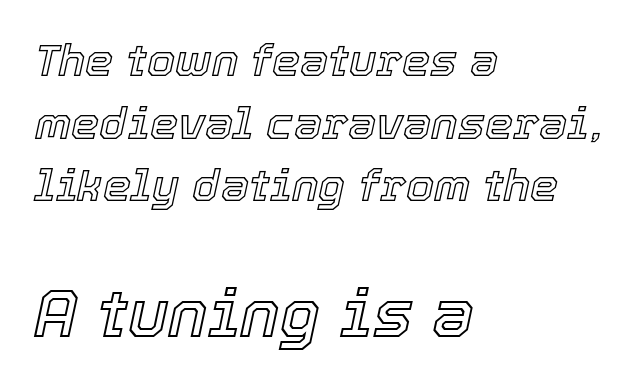
{"italic": "yes", "lean": "right", "slant_degrees": 12, "width": "normal", "x_height": "medium", "monospaced": "no", "underline": "no", "align": "left", "line_spacing": "normal", "line_spacing_ratio": 1.39, "letter_spacing": "normal", "letter_spacing_em": 0.0, "larger_block": "second", "size_ratio": 1.49, "glyph_px": 67}
